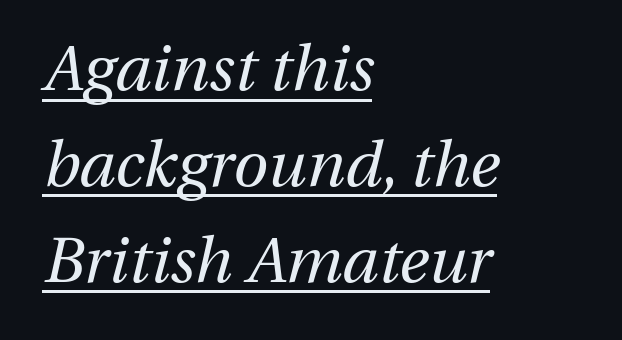
The image shows 63 px regular-weight type, italic (leaning right); set left-aligned, normal line spacing (1.52x), normal letter spacing, underlined; medium stroke contrast and a medium x-height.
